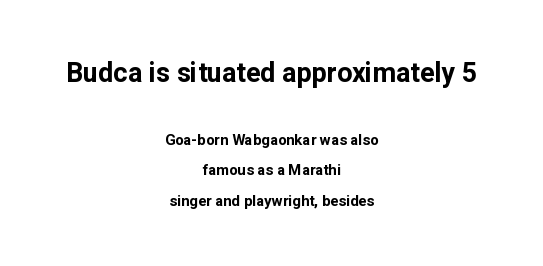
The image shows 27 px bold type, upright; set centered, loose line spacing (2.02x), normal letter spacing, not underlined; the first (top) block is 1.8x larger.
